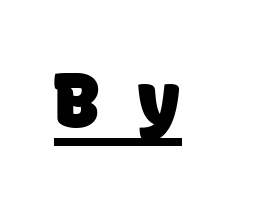
The image shows 76 px heavy sans-serif type, monospaced; set unusually wide letter spacing (+0.48 em), underlined; low stroke contrast and a large x-height.
